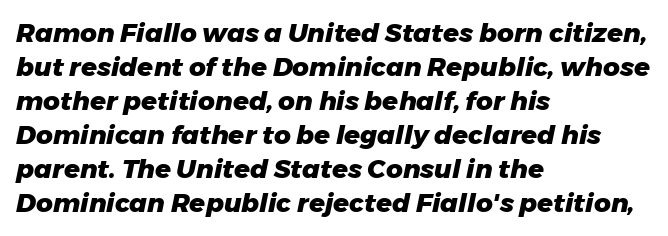
The image shows 26 px bold type, italic (leaning right); set left-aligned, normal line spacing (1.31x), normal letter spacing, not underlined.
